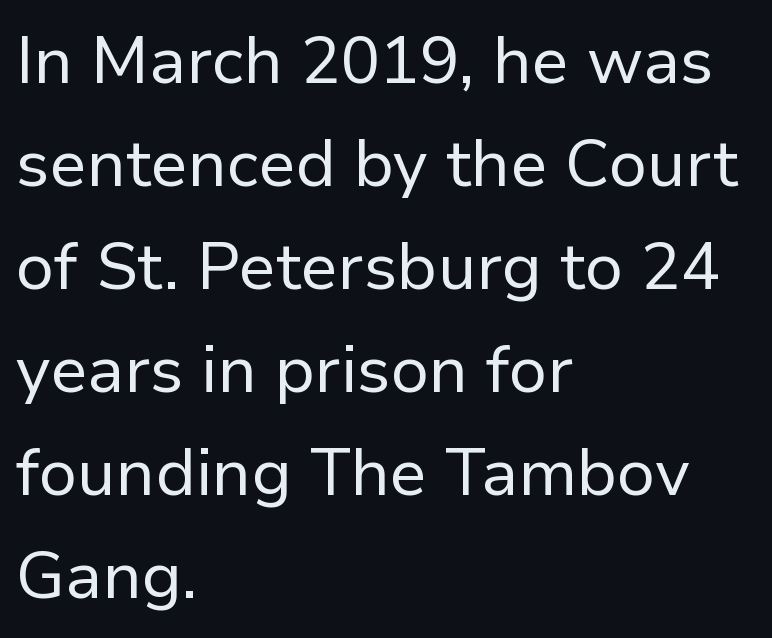
The image shows 66 px regular-weight sans-serif type, upright; set left-aligned, normal line spacing (1.56x), normal letter spacing, not underlined; low stroke contrast and a medium x-height.
